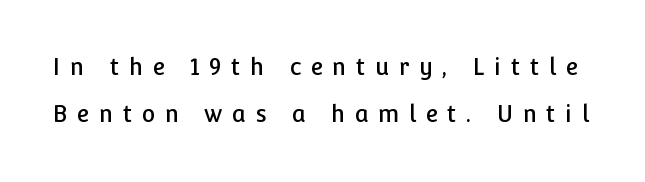
The passage shown has open, widely tracked lettering throughout. A roman cut, with each character standing at attention. Line spacing here is loose. Honestly, there is no underline to notice here at all.
